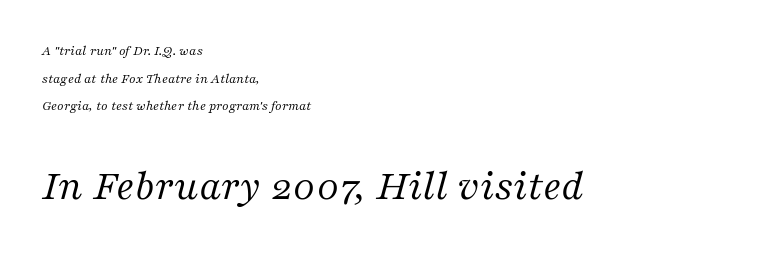
{"serif": "yes", "italic": "yes", "lean": "right", "slant_degrees": 16, "bold": "no", "weight": "regular", "width": "normal", "stroke_contrast": "medium", "x_height": "medium", "monospaced": "no", "underline": "no", "align": "left", "line_spacing": "loose", "line_spacing_ratio": 1.98, "letter_spacing": "normal", "letter_spacing_em": 0.0, "larger_block": "second", "size_ratio": 3.07, "glyph_px": 43}
